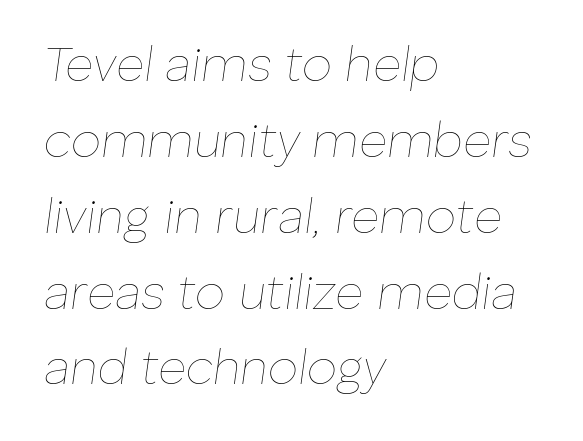
The image shows 48 px thin type, italic (leaning right); set left-aligned, normal line spacing (1.58x), normal letter spacing, not underlined; low stroke contrast and a medium x-height.
